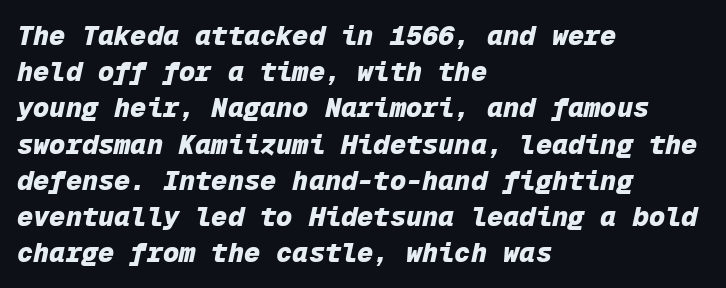
Q: Is the text bold? A: Yes.
Q: Is the text italic (slanted)? A: Yes, it leans right by about 12 degrees.
Q: Is the text underlined? A: No.
Q: How is the paragraph aligned? A: Left-aligned.
Q: Is the spacing between letters normal or unusually wide? A: Normal.
Q: Is the spacing between lines tight, normal or loose? A: Normal.
